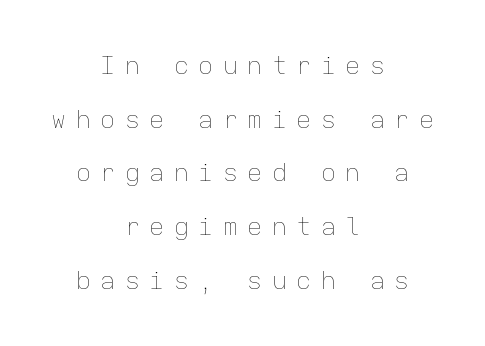
The image shows 25 px text type, upright; set centered, loose line spacing (2.15x), unusually wide letter spacing (+0.38 em), not underlined.
